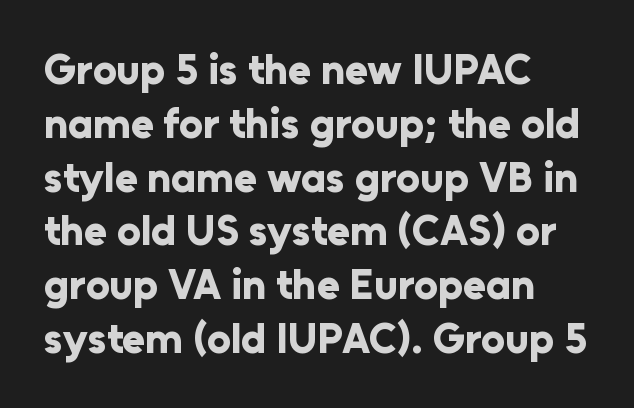
The image shows 42 px bold sans-serif type, upright; set left-aligned, normal line spacing (1.28x), normal letter spacing, not underlined; low stroke contrast and a medium x-height.
